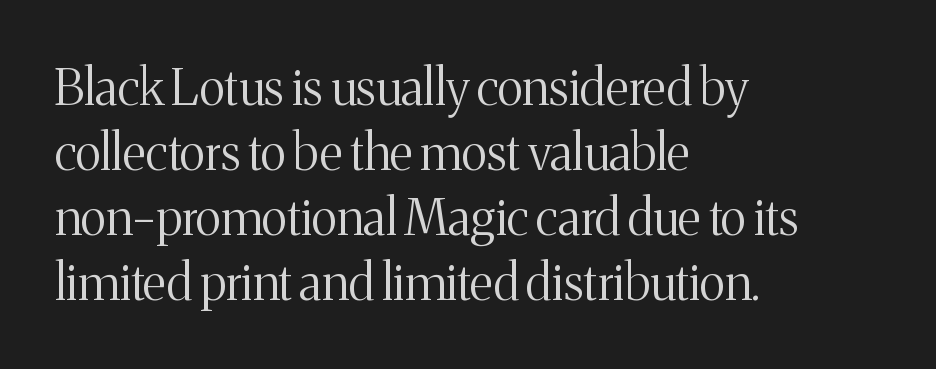
{"serif": "yes", "italic": "no", "bold": "no", "weight": "light", "width": "normal", "stroke_contrast": "medium", "x_height": "medium", "monospaced": "no", "underline": "no", "align": "left", "line_spacing": "normal", "line_spacing_ratio": 1.3, "letter_spacing": "normal", "letter_spacing_em": 0.0, "glyph_px": 50}
